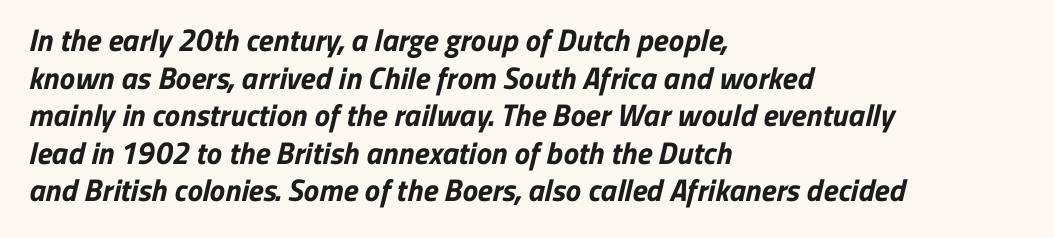
The passage is arranged the way most books set body copy — flush left. As a designer I'd log this as weight 700, bold. The tracking reads as untouched default to a designer's eye. A bare baseline throughout the passage. Nope, no serifs anywhere on these letters. Is this a fixed-width face? No — the glyphs have proportional, varying widths.
